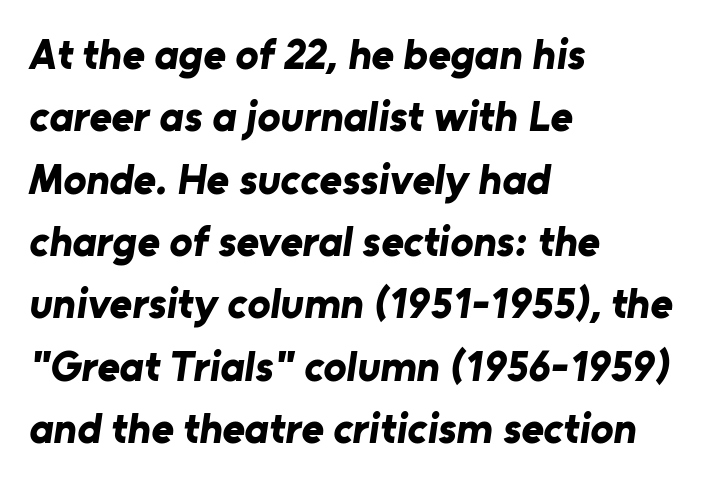
Q: Is the text bold? A: Yes.
Q: Is the typeface a serif or a sans-serif typeface? A: Sans-serif.
Q: Is the text underlined? A: No.
Q: How is the paragraph aligned? A: Left-aligned.
Q: Is the spacing between letters normal or unusually wide? A: Normal.
Q: Is the spacing between lines tight, normal or loose? A: Normal.
Q: Width (condensed, normal, or wide)? A: Normal.
Q: Stroke contrast? A: Low.
Q: x-height? A: Medium.
Q: Monospaced? A: No.
